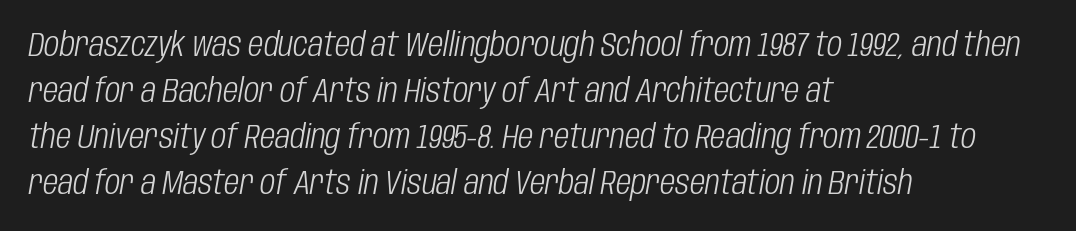
Looks like regular typesetting: each glyph gets only the width it needs. A light-to-regular cut is what we see here. Notice how the passage keeps a crisp vertical edge on the left only. Nobody drew a line under any word here.
